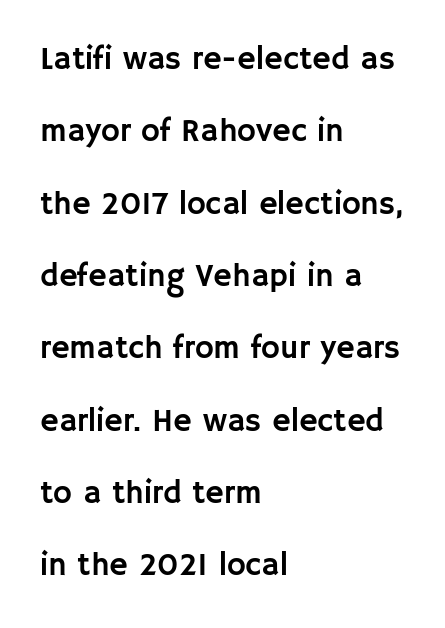
Do the letters lean? They stand straight. The specimen omits any rule beneath the text block's lines. A great deal of white space separates one row of letters from the next. Look at the bottom of the vertical strokes: they stop flat, with no serifs. Character widths vary here, with narrow letters taking less room than wide ones. Is the letter spacing exaggerated? No — it looks like the ordinary default.
